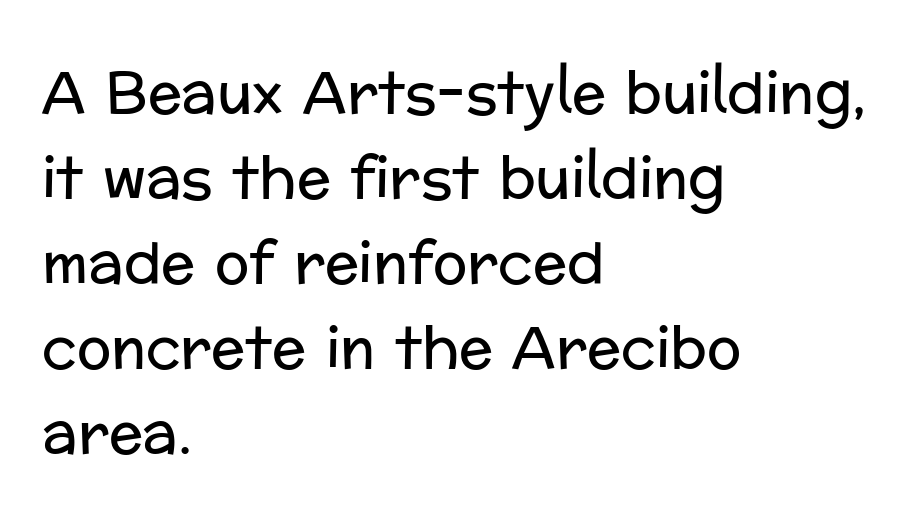
Q: Is the text bold? A: No.
Q: Is the text italic (slanted)? A: No, it is upright.
Q: Is the typeface a serif or a sans-serif typeface? A: Sans-serif.
Q: Is the text underlined? A: No.
Q: How is the paragraph aligned? A: Left-aligned.
Q: Is the spacing between letters normal or unusually wide? A: Normal.
Q: Is the spacing between lines tight, normal or loose? A: Normal.
Q: Width (condensed, normal, or wide)? A: Normal.
Q: Stroke contrast? A: Low.
Q: x-height? A: Medium.
Q: Monospaced? A: No.
